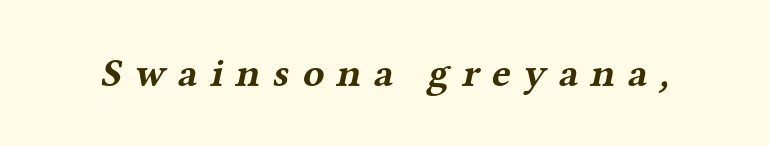
Q: Is the text bold? A: Yes.
Q: Is the typeface a serif or a sans-serif typeface? A: Serif.
Q: Is the text underlined? A: No.
Q: Is the spacing between letters normal or unusually wide? A: Unusually wide.
Q: Width (condensed, normal, or wide)? A: Wide.
Q: Stroke contrast? A: Medium.
Q: x-height? A: Medium.
Q: Monospaced? A: No.
